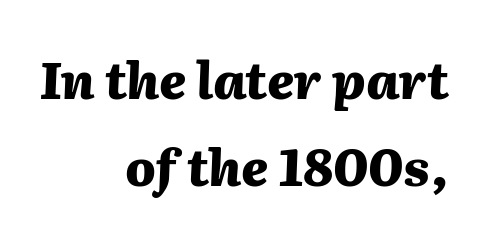
Q: Is the text bold? A: Yes.
Q: Is the text italic (slanted)? A: Yes, it leans right by about 2 degrees.
Q: Is the text underlined? A: No.
Q: How is the paragraph aligned? A: Right-aligned.
Q: Is the spacing between letters normal or unusually wide? A: Normal.
Q: Width (condensed, normal, or wide)? A: Normal.
Q: Stroke contrast? A: Medium.
Q: x-height? A: Medium.
Q: Monospaced? A: No.
